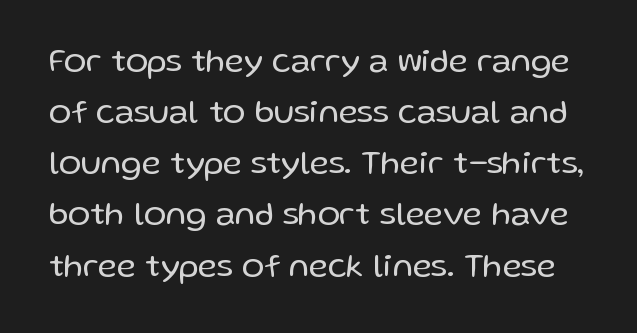
{"serif": "no", "italic": "no", "bold": "no", "weight": "regular", "width": "normal", "stroke_contrast": "low", "x_height": "medium", "monospaced": "no", "underline": "no", "line_spacing": "normal", "line_spacing_ratio": 1.55, "letter_spacing": "normal", "letter_spacing_em": 0.0, "glyph_px": 33}
